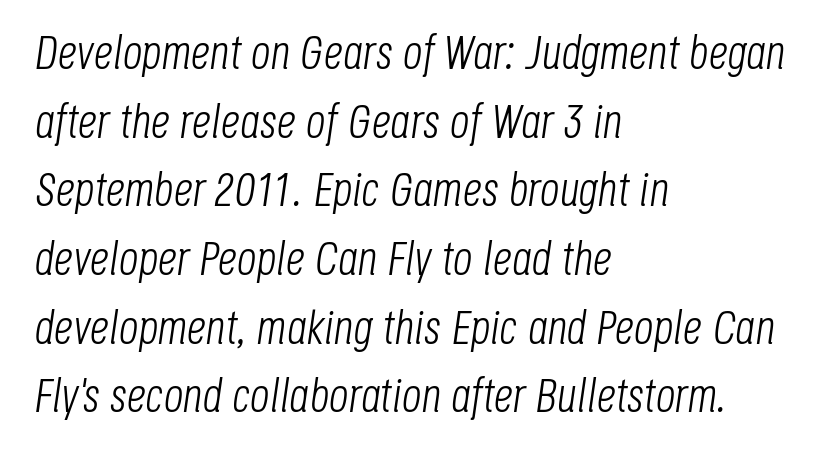
Compared with a typical body face, this is equally light or lighter still. The foot of each line stays bare and open. Here the designer chose a conventional face with non-uniform glyph widths. The rendering keeps characters at their native spacing. Line starts are locked; line ends wander. The lettering tilts uniformly, giving the passage an italic look.
